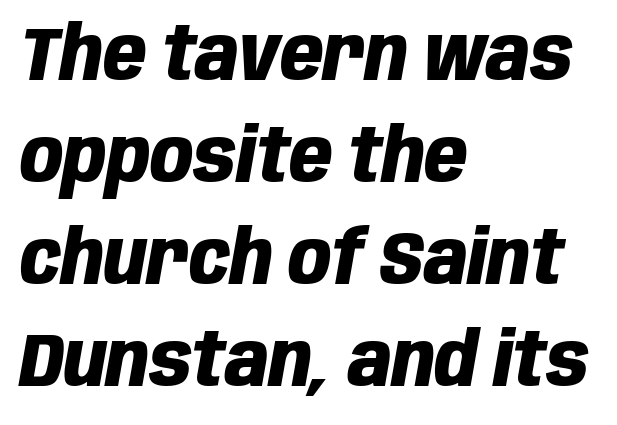
{"italic": "yes", "lean": "right", "slant_degrees": 10, "bold": "yes", "weight": "heavy", "width": "condensed", "stroke_contrast": "low", "x_height": "large", "monospaced": "no", "underline": "no", "align": "left", "line_spacing": "normal", "line_spacing_ratio": 1.36, "letter_spacing": "normal", "letter_spacing_em": 0.0, "glyph_px": 75}
